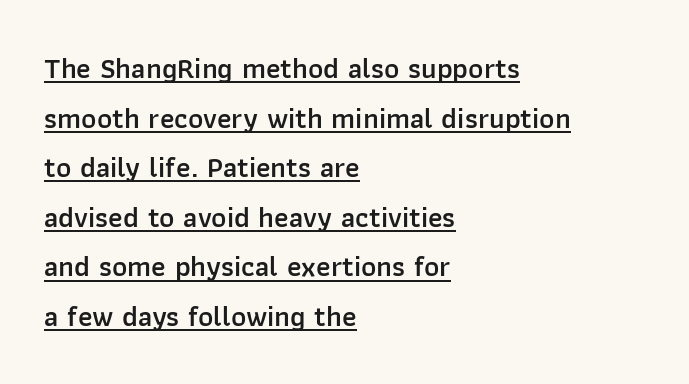
Q: Is the text bold? A: Semi-bold.
Q: Is the text italic (slanted)? A: No, it is upright.
Q: Is the typeface a serif or a sans-serif typeface? A: Sans-serif.
Q: Is the text underlined? A: Yes.
Q: How is the paragraph aligned? A: Left-aligned.
Q: Is the spacing between letters normal or unusually wide? A: Normal.
Q: Width (condensed, normal, or wide)? A: Normal.
Q: Stroke contrast? A: Low.
Q: x-height? A: Medium.
Q: Monospaced? A: No.
